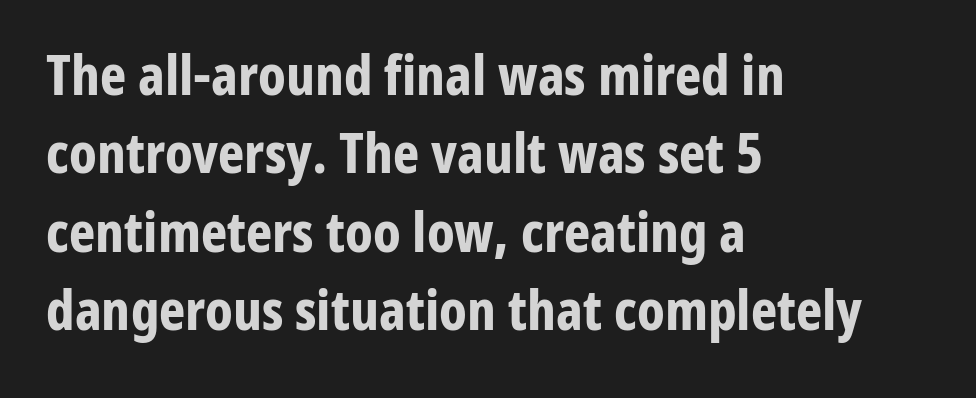
The image shows 56 px bold, condensed sans-serif type, upright; set left-aligned, normal line spacing (1.4x), normal letter spacing, not underlined; low stroke contrast and a medium x-height.
